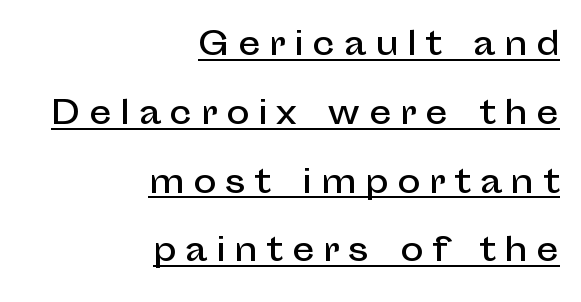
Q: Is the text italic (slanted)? A: No, it is upright.
Q: Is the typeface a serif or a sans-serif typeface? A: Sans-serif.
Q: Is the text underlined? A: Yes.
Q: How is the paragraph aligned? A: Right-aligned.
Q: Is the spacing between letters normal or unusually wide? A: Unusually wide.
Q: Is the spacing between lines tight, normal or loose? A: Loose.
Q: Width (condensed, normal, or wide)? A: Normal.
Q: Stroke contrast? A: Low.
Q: x-height? A: Medium.
Q: Monospaced? A: No.
